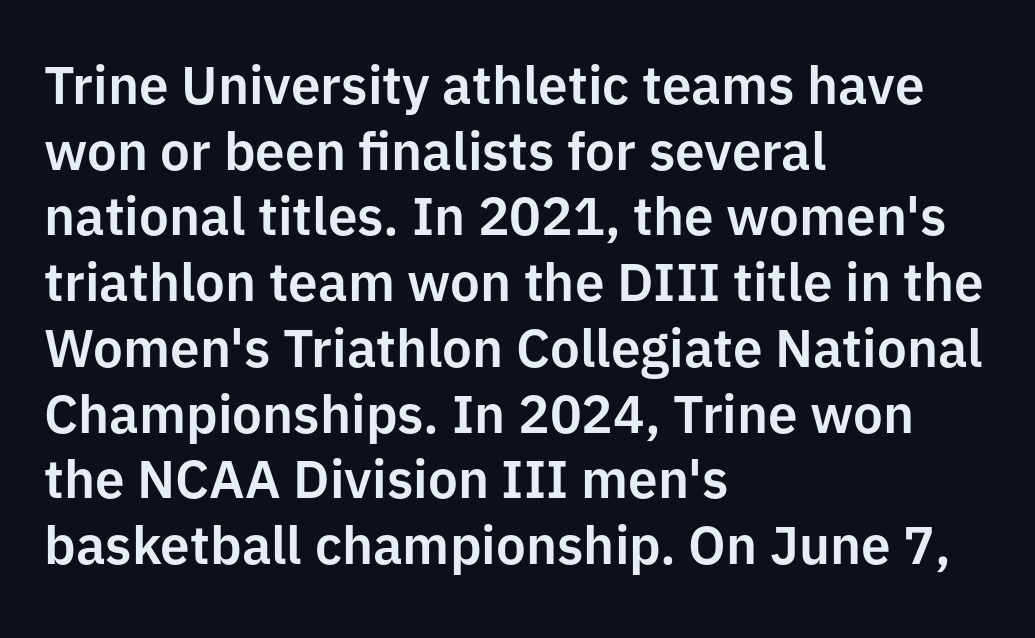
{"serif": "no", "italic": "no", "width": "normal", "stroke_contrast": "low", "x_height": "medium", "monospaced": "no", "underline": "no", "align": "left", "line_spacing_ratio": 1.24, "letter_spacing": "normal", "letter_spacing_em": 0.0, "glyph_px": 53}
